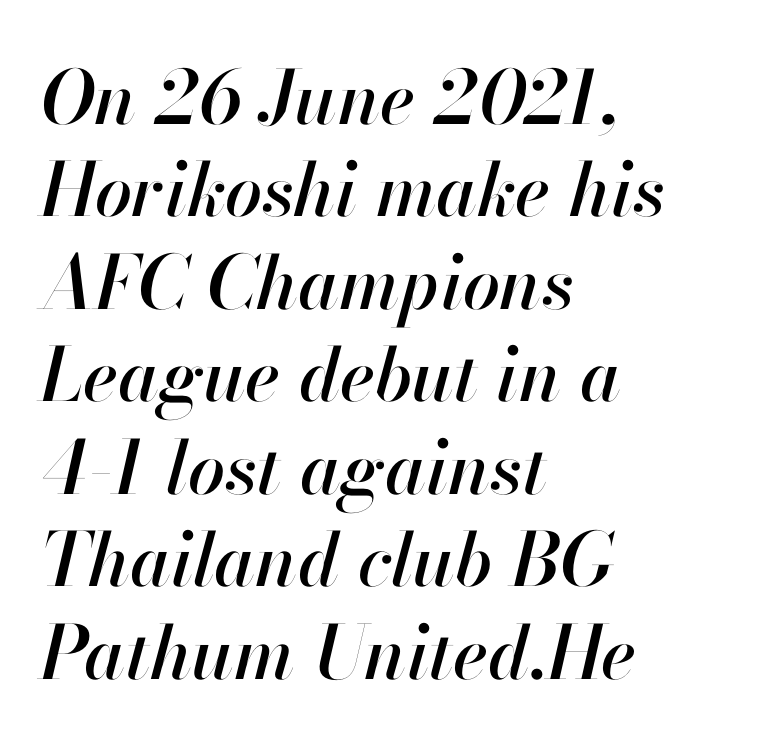
{"italic": "yes", "lean": "right", "slant_degrees": 13, "width": "normal", "stroke_contrast": "high", "x_height": "small", "monospaced": "no", "underline": "no", "align": "left", "line_spacing": "normal", "line_spacing_ratio": 1.25, "letter_spacing": "normal", "letter_spacing_em": 0.0, "glyph_px": 74}
